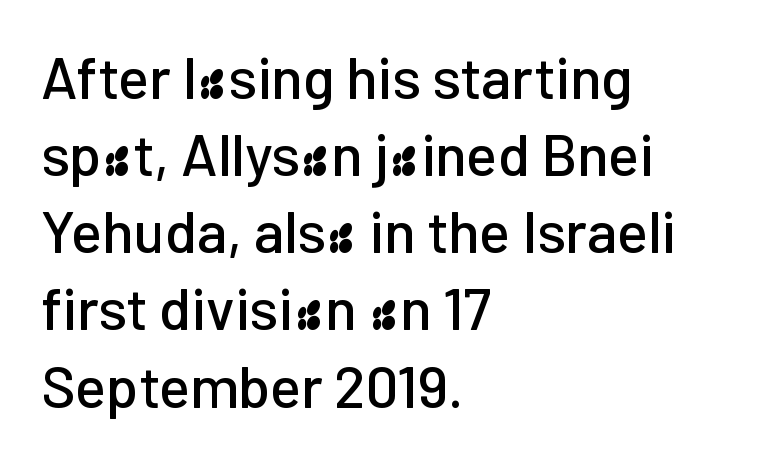
{"serif": "no", "italic": "no", "width": "normal", "stroke_contrast": "low", "x_height": "medium", "monospaced": "no", "underline": "no", "align": "left", "line_spacing": "normal", "line_spacing_ratio": 1.33, "letter_spacing": "normal", "letter_spacing_em": 0.0, "glyph_px": 58}
